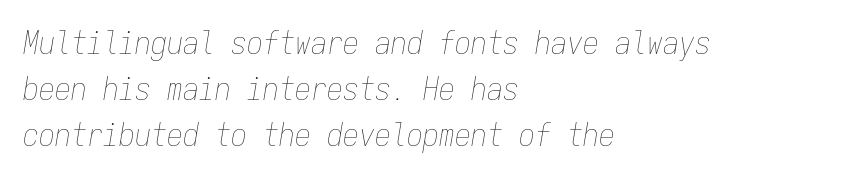
The image shows 32 px thin, condensed type, italic (leaning right), monospaced; set left-aligned, normal line spacing (1.44x), normal letter spacing, not underlined; low stroke contrast and a medium x-height.
